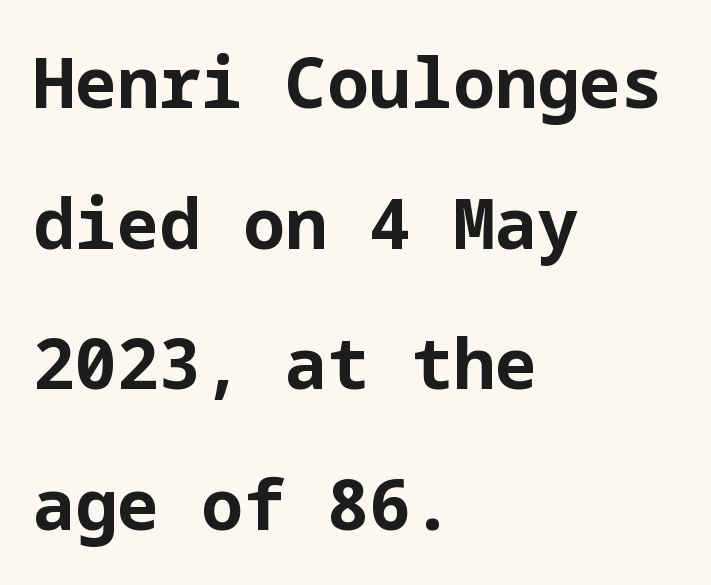
Q: Is the text bold? A: Yes.
Q: Is the text italic (slanted)? A: No, it is upright.
Q: Is the typeface a serif or a sans-serif typeface? A: Sans-serif.
Q: Is the text underlined? A: No.
Q: How is the paragraph aligned? A: Left-aligned.
Q: Is the spacing between letters normal or unusually wide? A: Normal.
Q: Is the spacing between lines tight, normal or loose? A: Loose.
Q: Width (condensed, normal, or wide)? A: Normal.
Q: Stroke contrast? A: Low.
Q: x-height? A: Medium.
